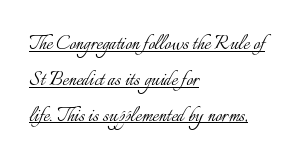
{"bold": "no", "underline": "yes", "align": "left", "line_spacing": "normal", "line_spacing_ratio": 1.49, "letter_spacing": "normal", "letter_spacing_em": 0.0, "glyph_px": 24}
